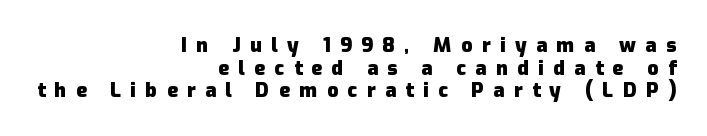
Q: Is the text bold? A: Yes.
Q: Is the text italic (slanted)? A: No, it is upright.
Q: Is the text underlined? A: No.
Q: How is the paragraph aligned? A: Right-aligned.
Q: Is the spacing between letters normal or unusually wide? A: Unusually wide.
Q: Is the spacing between lines tight, normal or loose? A: Tight.
